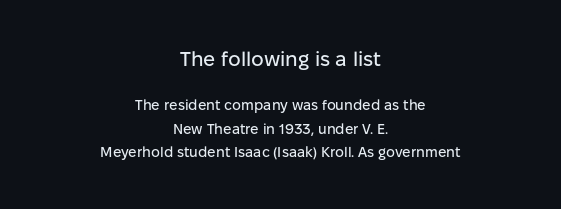
Between these two stacked blocks, the higher one wins on size. This rendering uses center alignment, leaving both contours irregular but symmetric. Plain, unruled lines of type. Inter-character spacing is left at the font's built-in metrics. Each new line begins a customary step beneath the previous one.
